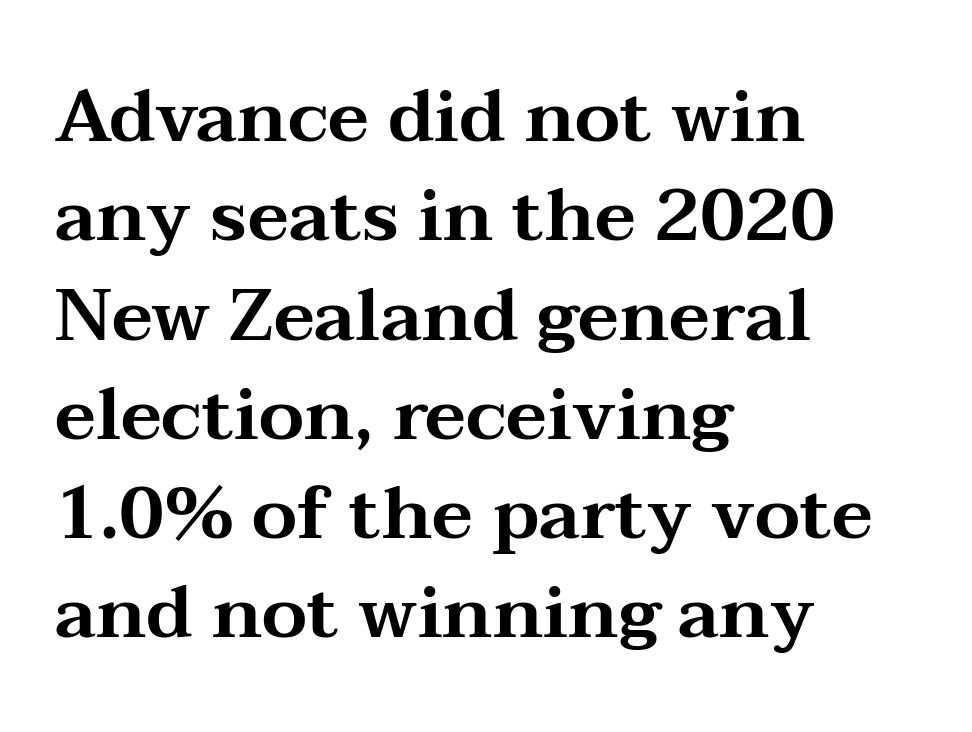
Q: Is the text italic (slanted)? A: No, it is upright.
Q: Is the typeface a serif or a sans-serif typeface? A: Serif.
Q: Is the text underlined? A: No.
Q: How is the paragraph aligned? A: Left-aligned.
Q: Is the spacing between letters normal or unusually wide? A: Normal.
Q: Is the spacing between lines tight, normal or loose? A: Normal.
Q: Width (condensed, normal, or wide)? A: Wide.
Q: Stroke contrast? A: Medium.
Q: x-height? A: Medium.
Q: Monospaced? A: No.
